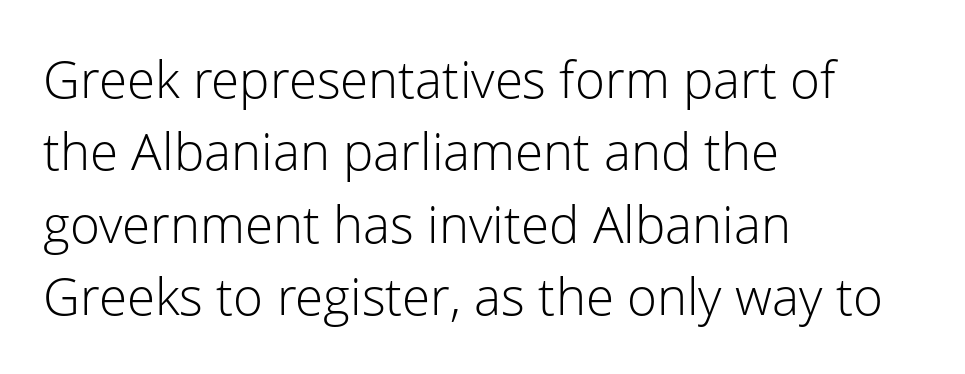
Q: Is the text bold? A: No.
Q: Is the text italic (slanted)? A: No, it is upright.
Q: Is the typeface a serif or a sans-serif typeface? A: Sans-serif.
Q: Is the text underlined? A: No.
Q: How is the paragraph aligned? A: Left-aligned.
Q: Is the spacing between letters normal or unusually wide? A: Normal.
Q: Is the spacing between lines tight, normal or loose? A: Normal.
Q: Width (condensed, normal, or wide)? A: Normal.
Q: Stroke contrast? A: Low.
Q: x-height? A: Medium.
Q: Monospaced? A: No.
